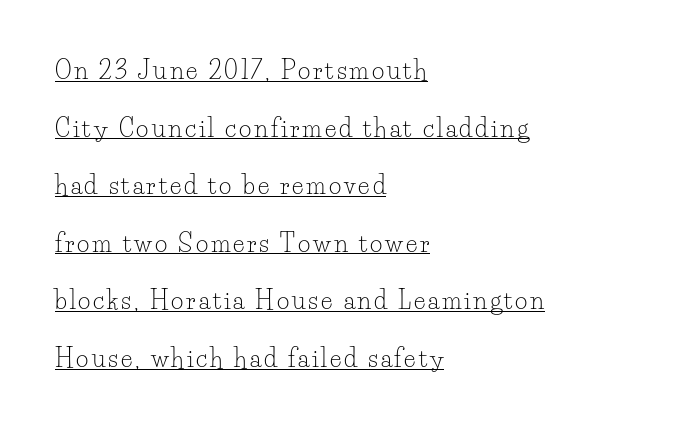
{"italic": "no", "bold": "no", "underline": "yes", "align": "left", "line_spacing": "loose", "line_spacing_ratio": 2.4, "glyph_px": 24}
